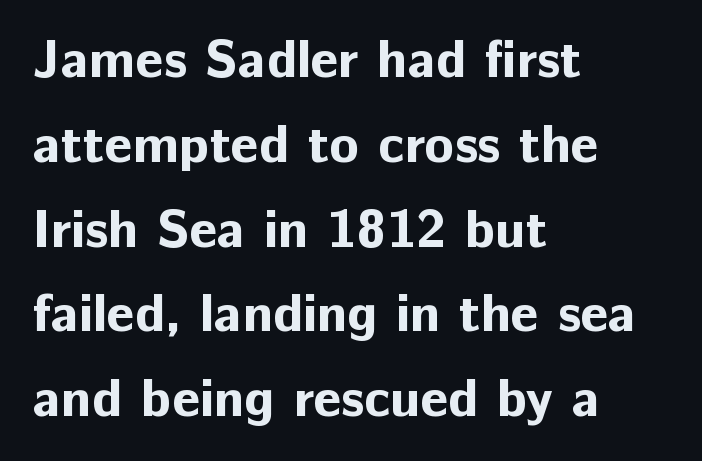
Notice how the stems are strictly vertical — no italics here. The lines sit at an ordinary, default distance from one another. Plenty of ink on the page — the face is bold. Line beginnings align vertically; line endings do not.
